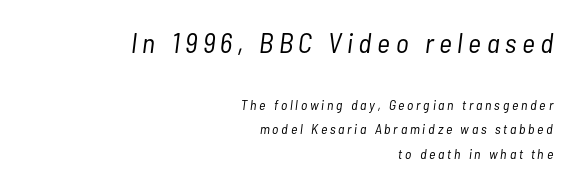
The image shows 28 px light, condensed type, italic (leaning right); set right-aligned, line spacing 1.74x, unusually wide letter spacing (+0.2 em), not underlined; the first (top) block is 2.0x larger; low stroke contrast and a medium x-height.
